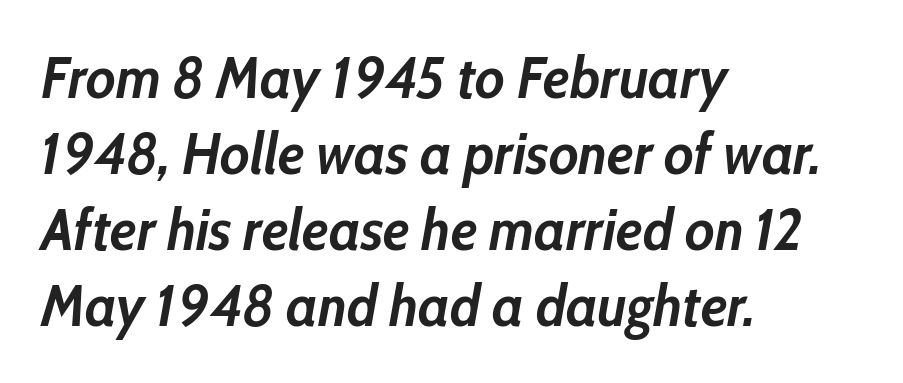
The image shows 59 px semibold, condensed type, italic (leaning right); set left-aligned, normal line spacing (1.29x), normal letter spacing, not underlined; low stroke contrast and a medium x-height.
